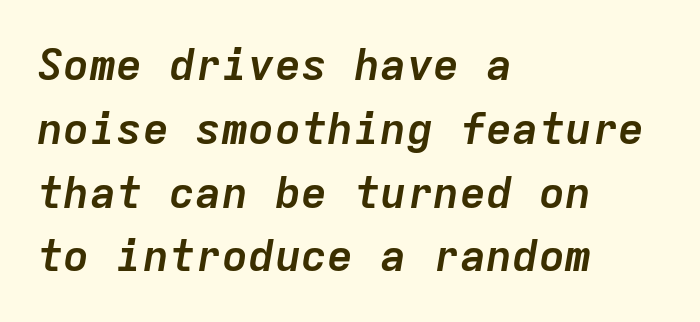
You could count columns in this text — the font is strictly monospaced. Looking at the ascenders, they clearly lean. Is the letter spacing exaggerated? No — it looks like the ordinary default. Rows of type keep a routine distance in the vertical direction. A classic flush-left, rag-right setting is used for this passage. Stroke thickness is high; the sample reads as a true bold.
